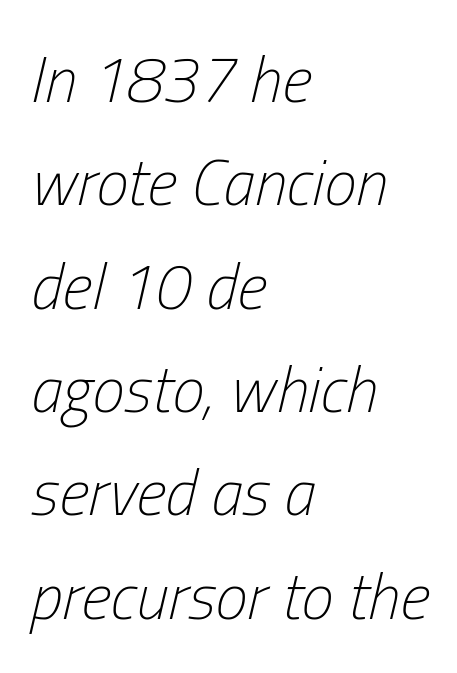
The gap between lines stays unmarked. Spacing between characters is what you'd get straight out of the box. Layout note: lines flush left. You could not count columns in this text — the font is proportionally spaced. A typesetter would mark this as italic.
